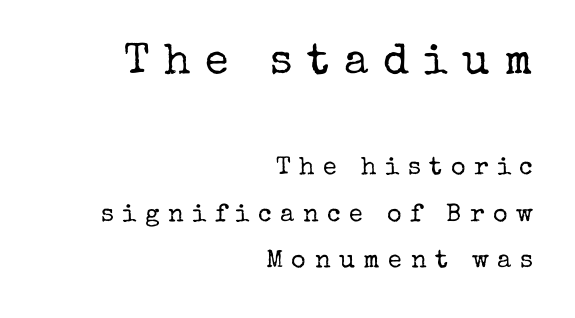
The image shows 43 px regular-weight serif type, upright; set right-aligned, line spacing 1.86x, unusually wide letter spacing (+0.34 em), not underlined; the first (top) block is 1.72x larger; low stroke contrast and a medium x-height.
